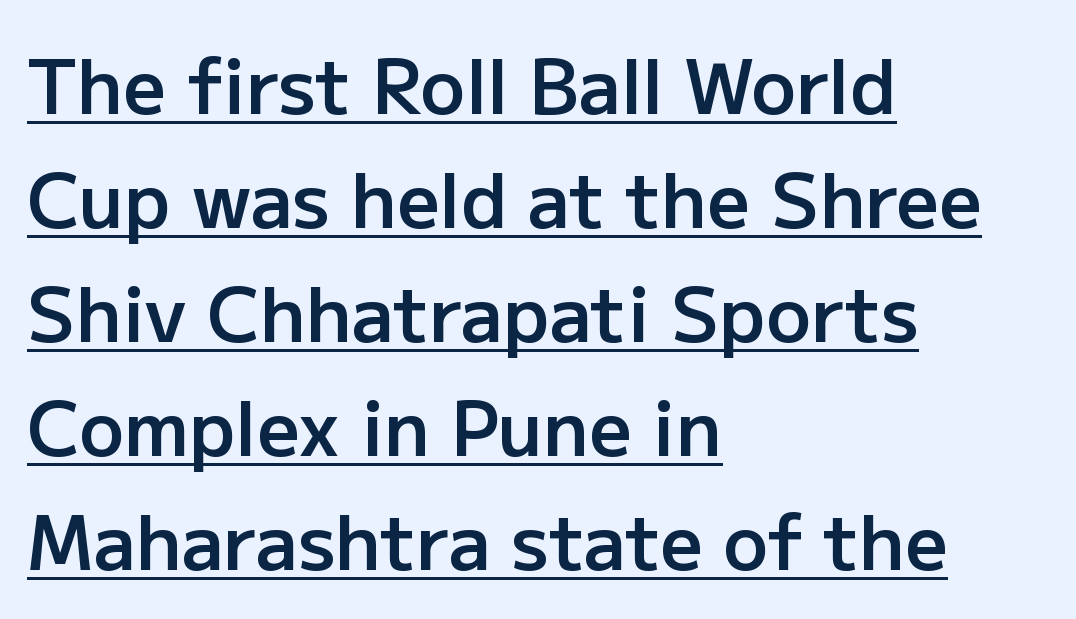
Observe the absence of serifs on each vertical stroke in this sample. Every stem runs plumb, perpendicular to the baseline. Caption: standard tracking, unaltered. Line spacing here is normal.
